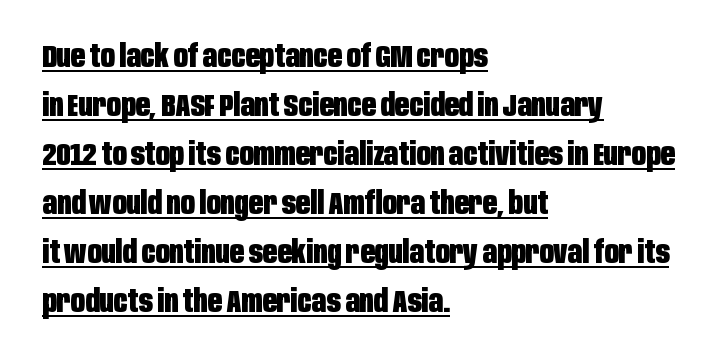
{"serif": "no", "italic": "no", "bold": "yes", "weight": "heavy", "width": "condensed", "stroke_contrast": "low", "x_height": "large", "monospaced": "no", "underline": "yes", "align": "left", "line_spacing": "normal", "line_spacing_ratio": 1.58, "letter_spacing": "normal", "letter_spacing_em": 0.0, "glyph_px": 31}
